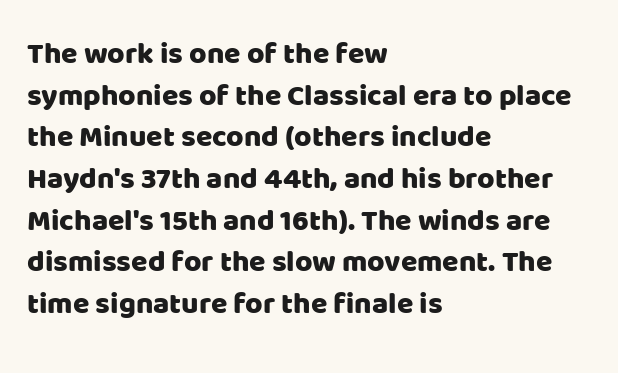
Q: Is the text italic (slanted)? A: No, it is upright.
Q: Is the typeface a serif or a sans-serif typeface? A: Sans-serif.
Q: Is the text underlined? A: No.
Q: How is the paragraph aligned? A: Left-aligned.
Q: Is the spacing between letters normal or unusually wide? A: Normal.
Q: Is the spacing between lines tight, normal or loose? A: Normal.
Q: Width (condensed, normal, or wide)? A: Normal.
Q: Stroke contrast? A: Low.
Q: x-height? A: Large.
Q: Monospaced? A: No.
